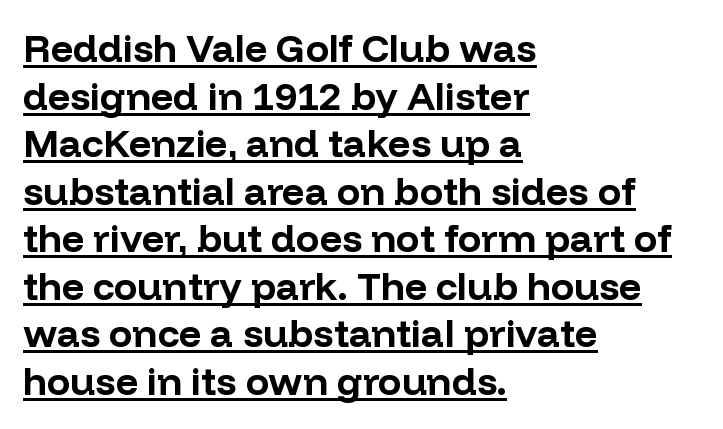
The image shows 39 px bold sans-serif type, upright; set left-aligned, line spacing 1.22x, normal letter spacing, underlined; low stroke contrast and a medium x-height.
